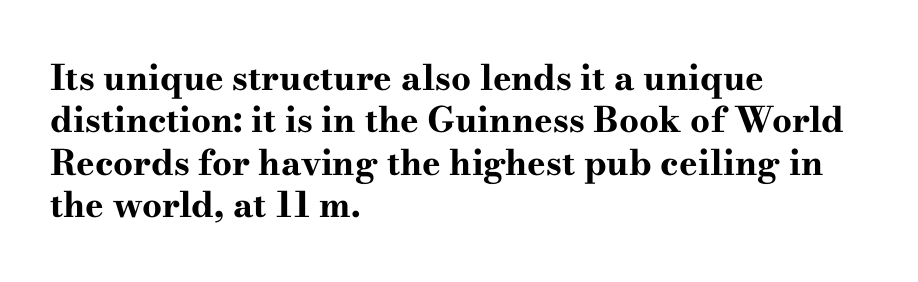
Its strokes are broad and dark, the hallmark of bold type. The letters stand straight up with perfectly vertical stems. The line texture is even and compact thanks to regular tracking. Note the varied advance widths — an 'i' is clearly narrower than an 'm'. Letters rest on an invisible, unmarked baseline.
